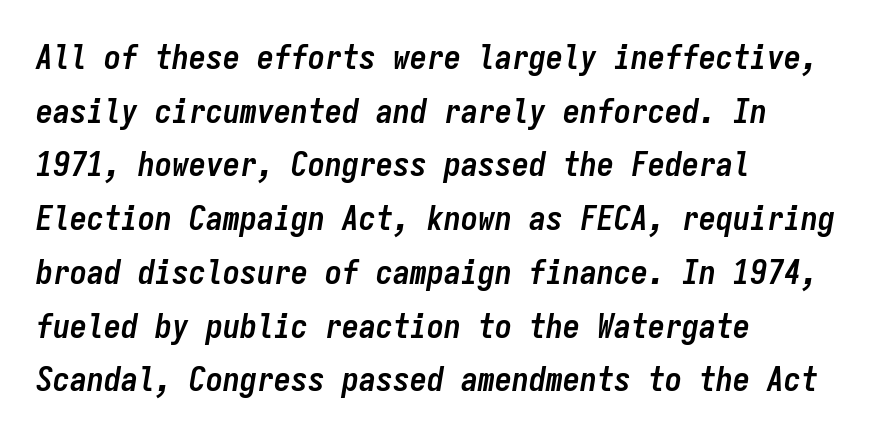
Q: Is the text bold? A: Yes.
Q: Is the text italic (slanted)? A: Yes, it leans right by about 9 degrees.
Q: Is the text underlined? A: No.
Q: How is the paragraph aligned? A: Left-aligned.
Q: Is the spacing between letters normal or unusually wide? A: Normal.
Q: Is the spacing between lines tight, normal or loose? A: Normal.
Q: Width (condensed, normal, or wide)? A: Condensed.
Q: Stroke contrast? A: Low.
Q: x-height? A: Medium.
Q: Monospaced? A: Yes.
